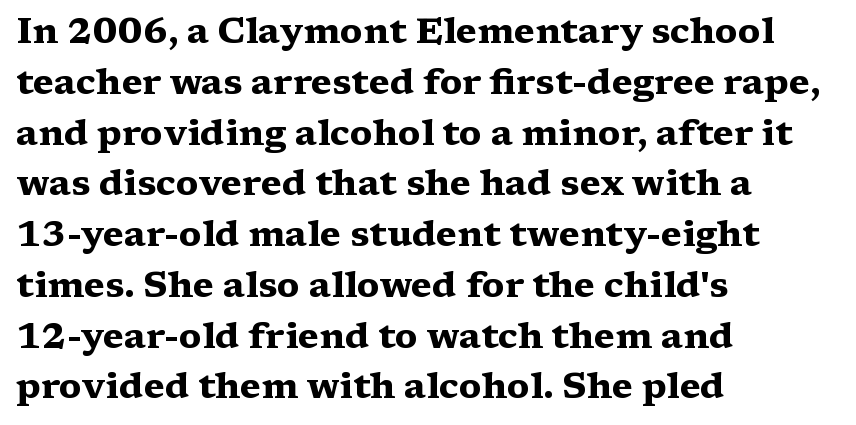
The image shows 36 px heavy, wide serif type, upright; set left-aligned, normal line spacing (1.41x), normal letter spacing, not underlined; medium stroke contrast and a medium x-height.
